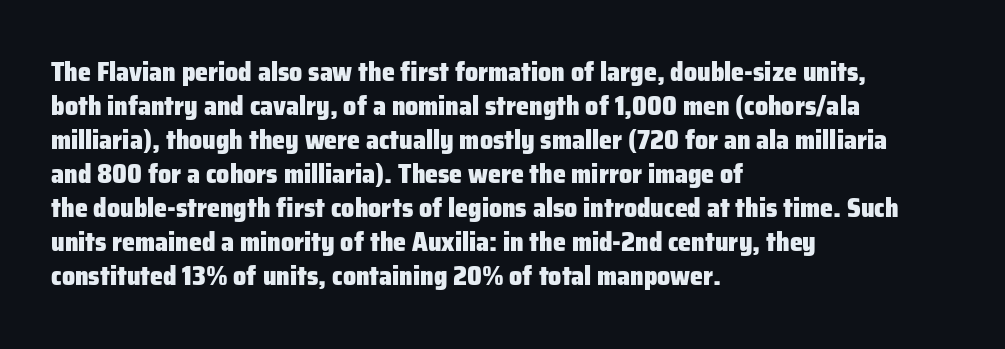
{"italic": "no", "bold": "yes", "underline": "no", "align": "left", "line_spacing": "normal", "line_spacing_ratio": 1.31, "letter_spacing": "normal", "letter_spacing_em": 0.0, "glyph_px": 26}
